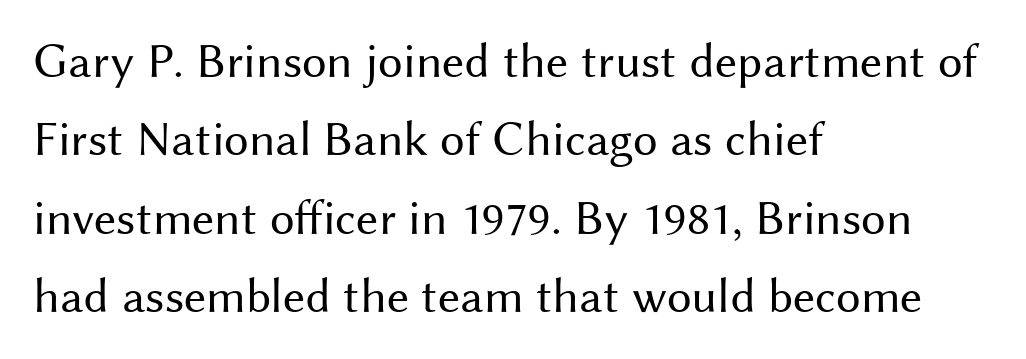
The image shows 49 px regular-weight sans-serif type, upright; set left-aligned, normal line spacing (1.6x), normal letter spacing, not underlined; medium stroke contrast and a medium x-height.
